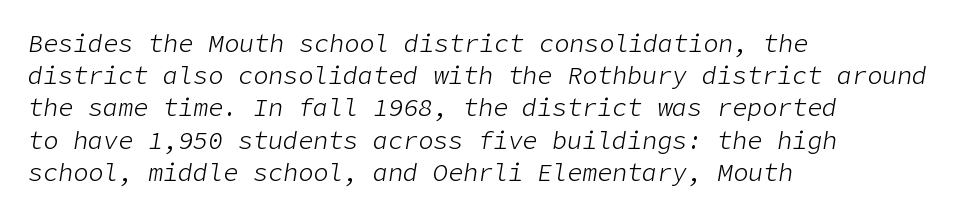
Glyph-to-glyph distance matches everyday printed text. Is the stroke heavy? The answer is a plain regular-or-lighter. Notice how the passage keeps a crisp vertical edge on the left only. Descender tails drop into unmarked territory. In terms of leading, this rendering sits right in the middle.
